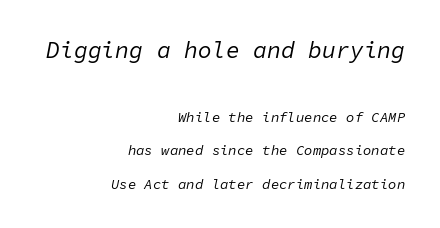
Typesetter's note — upper block bumped up in size, lower block left smaller. This is oblique type, the kind used for emphasis or titles. A quiet, ordinary-to-light weight characterises the typeface. The text block is weighted toward the right margin, trailing off unevenly leftward.
